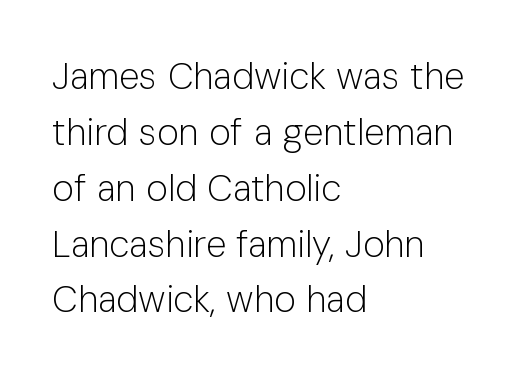
The image shows 37 px light sans-serif type, upright; set left-aligned, normal line spacing (1.51x), normal letter spacing, not underlined; low stroke contrast and a medium x-height.
